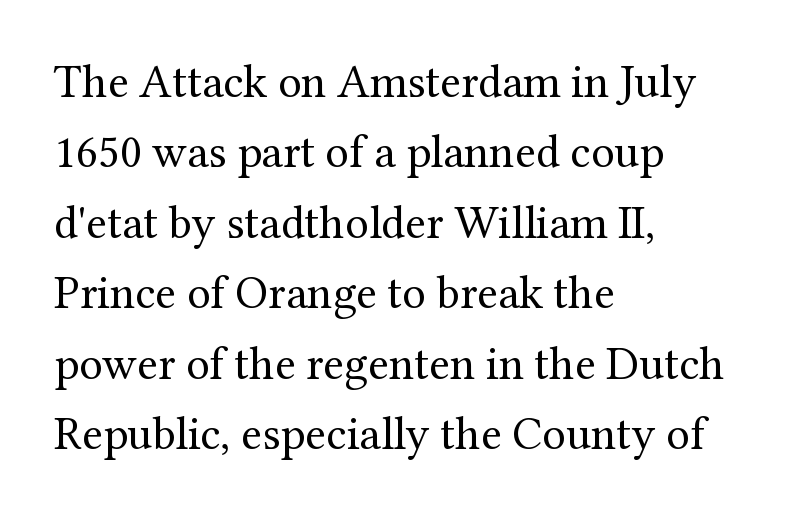
The image shows 47 px regular-weight serif type, upright; set left-aligned, normal line spacing (1.5x), normal letter spacing, not underlined; medium stroke contrast and a medium x-height.
